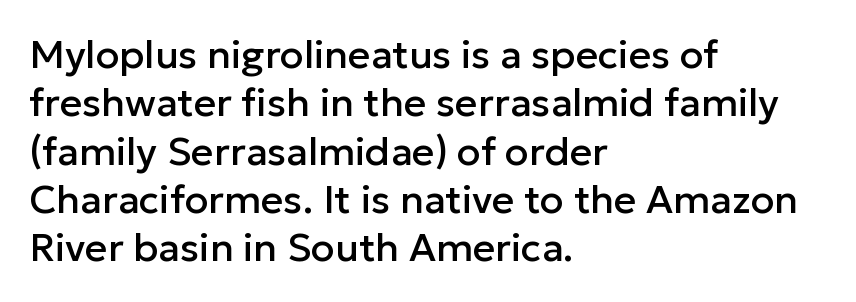
{"serif": "no", "italic": "no", "width": "normal", "stroke_contrast": "low", "x_height": "medium", "monospaced": "no", "underline": "no", "align": "left", "line_spacing_ratio": 1.24, "letter_spacing": "normal", "letter_spacing_em": 0.0, "glyph_px": 39}
